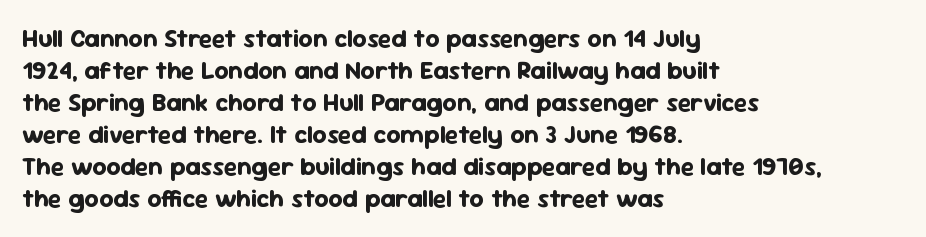
{"italic": "no", "bold": "yes", "underline": "no", "align": "left", "line_spacing": "normal", "line_spacing_ratio": 1.28, "letter_spacing": "normal", "letter_spacing_em": 0.0, "glyph_px": 25}
